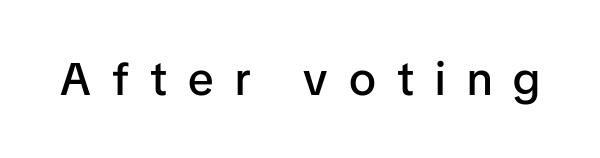
The image shows 46 px semibold sans-serif type, upright; set unusually wide letter spacing (+0.46 em), not underlined; low stroke contrast and a medium x-height.
